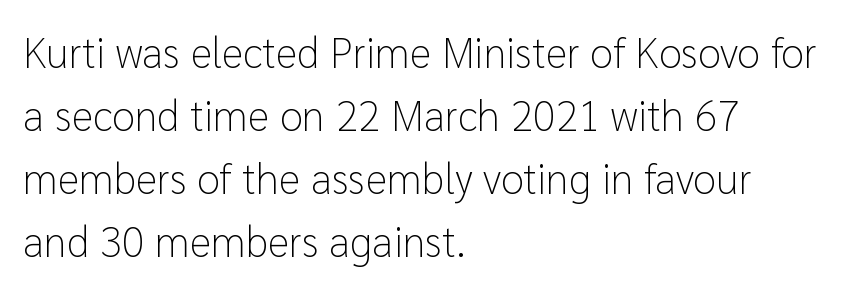
The image shows 42 px light sans-serif type, upright; set left-aligned, normal line spacing (1.5x), normal letter spacing, not underlined; low stroke contrast and a medium x-height.
